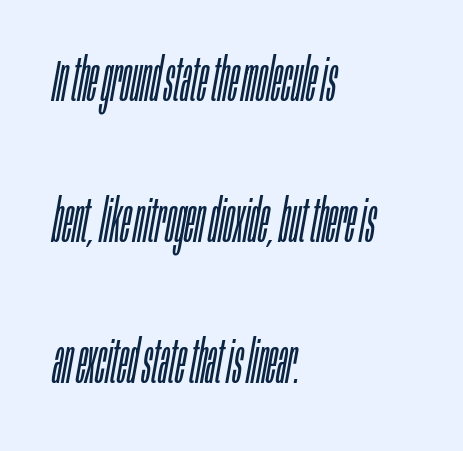
{"italic": "yes", "lean": "right", "slant_degrees": 10, "bold": "no", "weight": "light", "width": "condensed", "stroke_contrast": "low", "x_height": "large", "monospaced": "no", "underline": "no", "align": "left", "line_spacing": "loose", "line_spacing_ratio": 2.35, "letter_spacing": "normal", "letter_spacing_em": 0.0, "glyph_px": 60}
